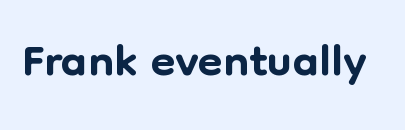
The image shows 71 px sans-serif type, upright; set normal letter spacing, not underlined; low stroke contrast and a medium x-height.
